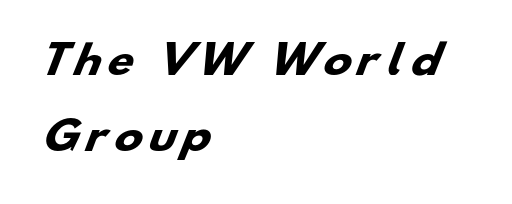
{"serif": "no", "bold": "yes", "weight": "heavy", "width": "wide", "stroke_contrast": "low", "x_height": "small", "monospaced": "no", "underline": "no", "align": "left", "line_spacing": "loose", "line_spacing_ratio": 2.01, "letter_spacing": "wide", "letter_spacing_em": 0.21, "glyph_px": 38}
